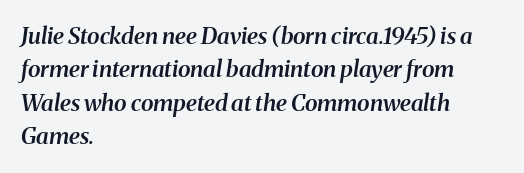
Observe the ordinary spacing: letters are neighbours, not strangers. The space between consecutive lines is moderate. The compositor pushed each line to the left boundary. Is the type bold? Partly — it's a semibold, heavier than regular but not fully bold. The rendering applies a slant to the glyphs. Nobody drew a line under any word here.
